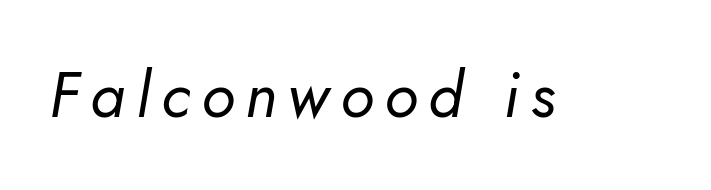
{"italic": "yes", "lean": "right", "slant_degrees": 5, "bold": "no", "weight": "regular", "width": "normal", "stroke_contrast": "low", "x_height": "small", "monospaced": "no", "underline": "no", "glyph_px": 63}
